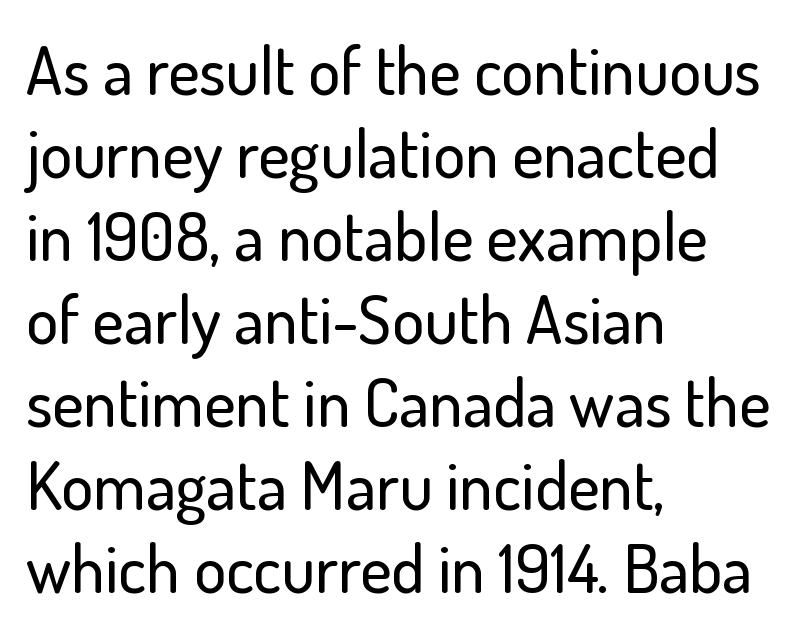
Q: Is the text italic (slanted)? A: No, it is upright.
Q: Is the typeface a serif or a sans-serif typeface? A: Sans-serif.
Q: Is the text underlined? A: No.
Q: How is the paragraph aligned? A: Left-aligned.
Q: Is the spacing between letters normal or unusually wide? A: Normal.
Q: Width (condensed, normal, or wide)? A: Normal.
Q: Stroke contrast? A: Low.
Q: x-height? A: Small.
Q: Monospaced? A: No.
